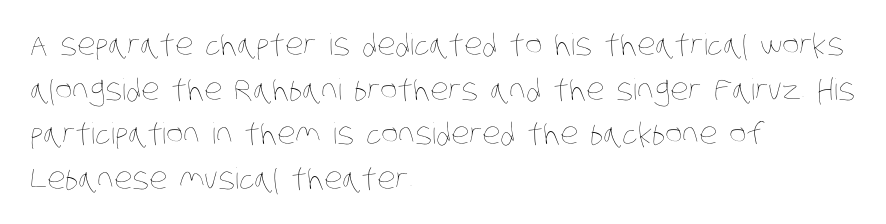
This sample is left-justified, so line endings fall wherever the words run out. Descenders hang freely into open space. Observe the ordinary spacing: letters are neighbours, not strangers. The rows are spaced the way most documents space them. The letters advance in unequal steps, a hallmark of proportional type. Stroke thickness stays within the range of a standard reading face or lighter.
